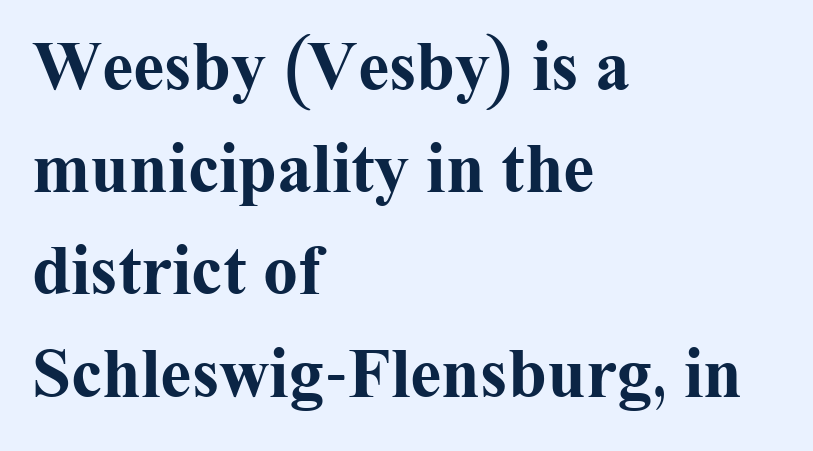
Q: Is the text bold? A: Yes.
Q: Is the text italic (slanted)? A: No, it is upright.
Q: Is the typeface a serif or a sans-serif typeface? A: Serif.
Q: Is the text underlined? A: No.
Q: How is the paragraph aligned? A: Left-aligned.
Q: Is the spacing between letters normal or unusually wide? A: Normal.
Q: Is the spacing between lines tight, normal or loose? A: Normal.
Q: Width (condensed, normal, or wide)? A: Normal.
Q: Stroke contrast? A: Medium.
Q: x-height? A: Medium.
Q: Monospaced? A: No.
